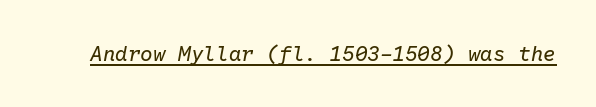
Q: Is the text bold? A: No.
Q: Is the text italic (slanted)? A: Yes, it leans right by about 10 degrees.
Q: Is the text underlined? A: Yes.
Q: Is the spacing between letters normal or unusually wide? A: Normal.
